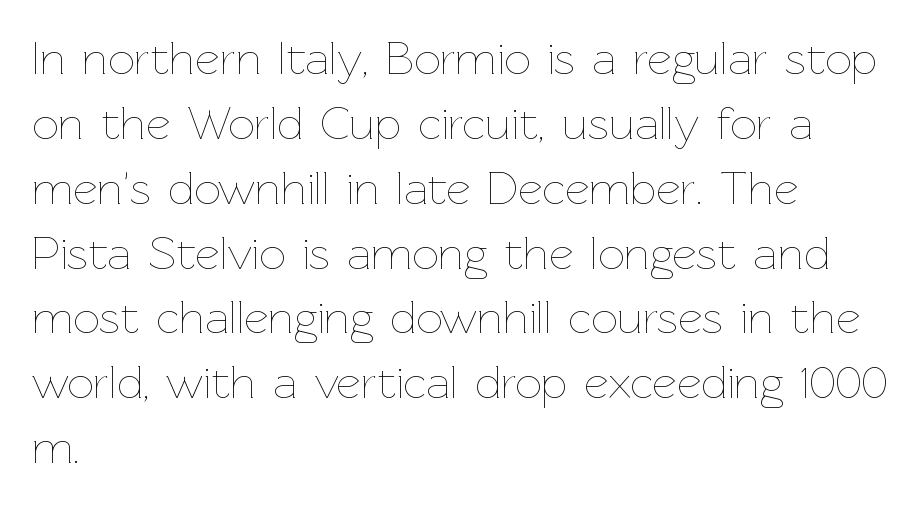
The image shows 47 px thin type, upright; set left-aligned, normal line spacing (1.38x), normal letter spacing, not underlined; low stroke contrast and a medium x-height.
